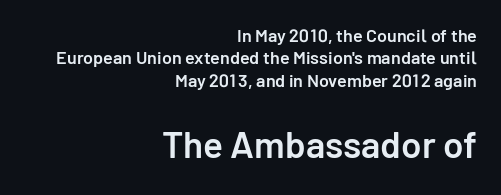
The image shows 37 px semibold sans-serif type, upright; set right-aligned, normal line spacing (1.25x), normal letter spacing, not underlined; the second (bottom) block is 2.06x larger; low stroke contrast and a medium x-height.
